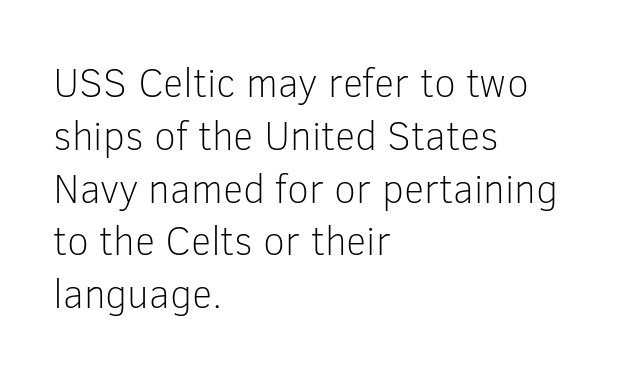
{"serif": "no", "italic": "no", "bold": "no", "weight": "light", "width": "normal", "stroke_contrast": "low", "x_height": "medium", "monospaced": "no", "underline": "no", "align": "left", "line_spacing": "normal", "line_spacing_ratio": 1.32, "letter_spacing": "normal", "letter_spacing_em": 0.0, "glyph_px": 40}
